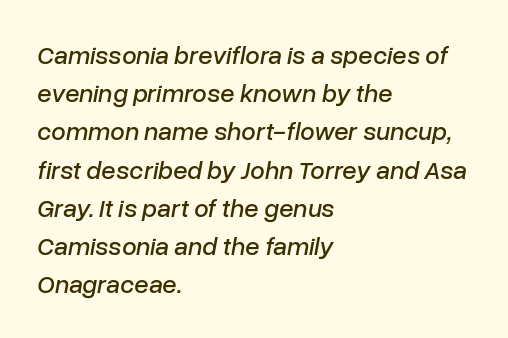
The image shows 26 px text type, italic (leaning right); set left-aligned, normal line spacing (1.47x), normal letter spacing, not underlined.
